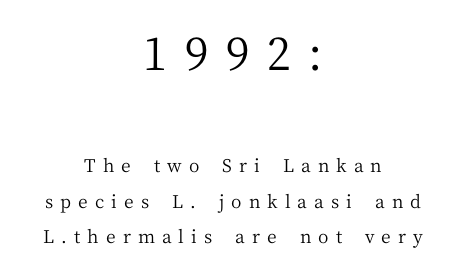
Compared with typical body copy, the letter spacing here is much looser. Check the space under the baseline: it is left empty. Here the designer chose a conventional face with non-uniform glyph widths. The paragraph shown floats in the horizontal middle. In terms of leading, this rendering errs on the spacious side.
